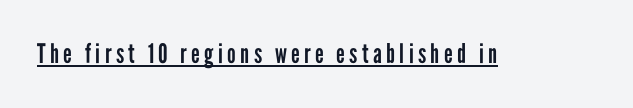
{"italic": "no", "bold": "no", "underline": "yes", "glyph_px": 27}
